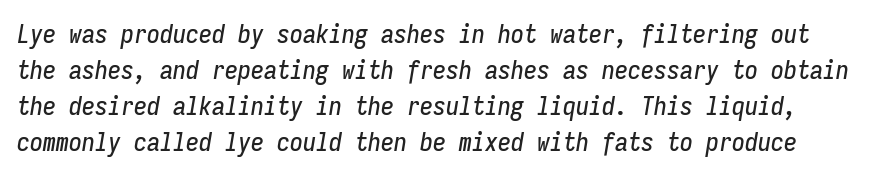
The image shows 26 px text type, italic (leaning right); set normal line spacing (1.39x), normal letter spacing, not underlined.
